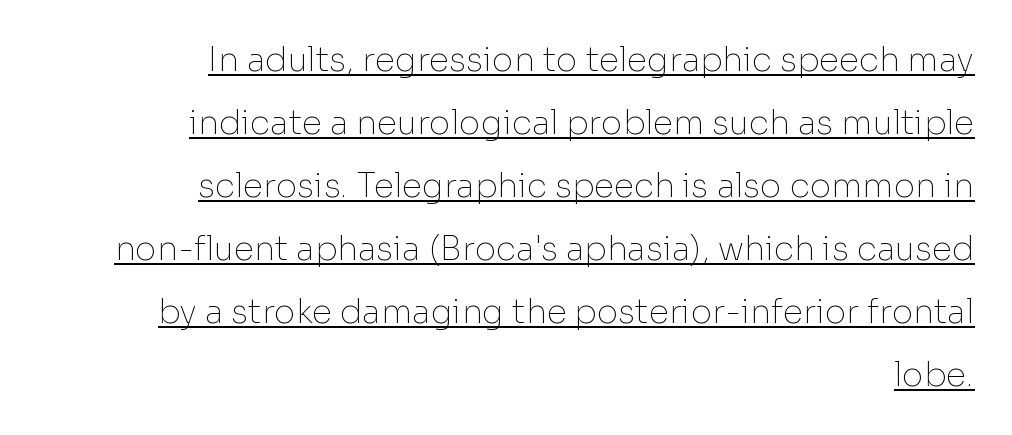
The image shows 33 px thin sans-serif type, upright; set right-aligned, loose line spacing (1.91x), normal letter spacing, underlined; low stroke contrast and a medium x-height.
